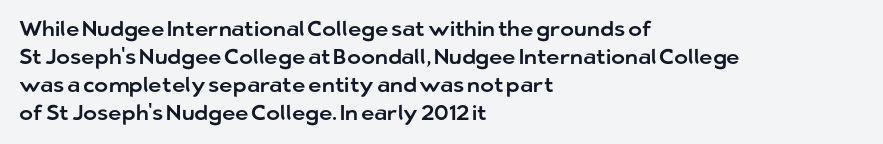
If you measured baseline to baseline, you'd find a middling distance. Descenders are the only things crossing below the line. The lines in this sample share a left origin and differ only in where they stop. Letter spacing: default. Quick note: not italic, upright.
